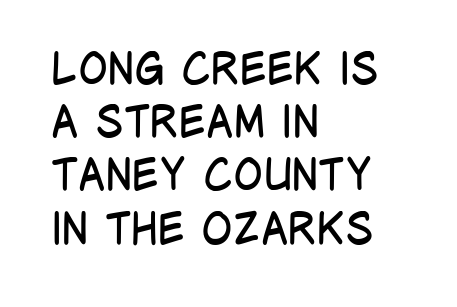
Q: Is the text bold? A: No.
Q: Is the text italic (slanted)? A: No, it is upright.
Q: Is the typeface a serif or a sans-serif typeface? A: Sans-serif.
Q: Is the text underlined? A: No.
Q: How is the paragraph aligned? A: Left-aligned.
Q: Is the spacing between letters normal or unusually wide? A: Normal.
Q: Width (condensed, normal, or wide)? A: Condensed.
Q: Stroke contrast? A: Low.
Q: x-height? A: Large.
Q: Monospaced? A: No.
